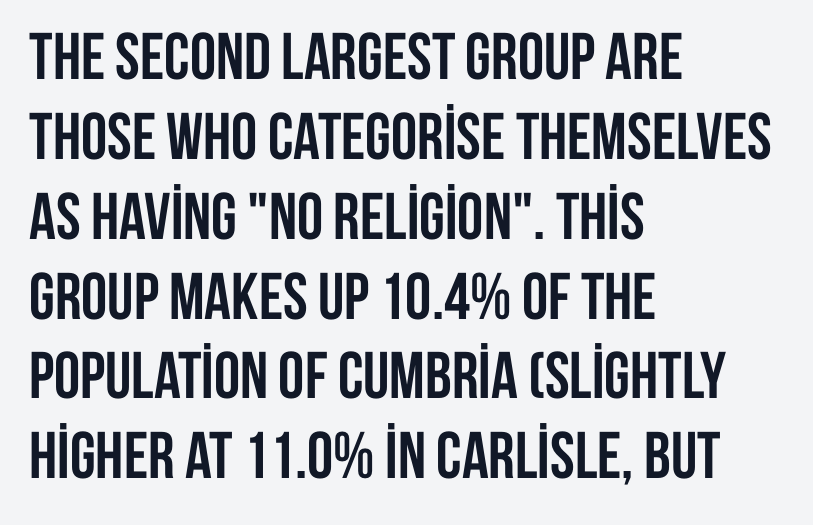
The letters advance in unequal steps, a hallmark of proportional type. Clear beneath every line of the passage. These lines carry a lot of weight — the face is fully bold. Vertical strokes here are truly vertical. The text block is weighted toward the left margin, trailing off unevenly rightward.
